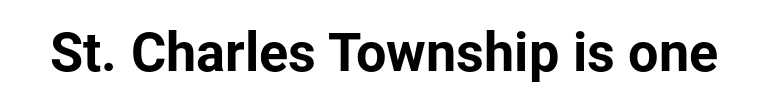
The image shows 54 px bold sans-serif type, upright; set normal letter spacing, not underlined; low stroke contrast and a medium x-height.
